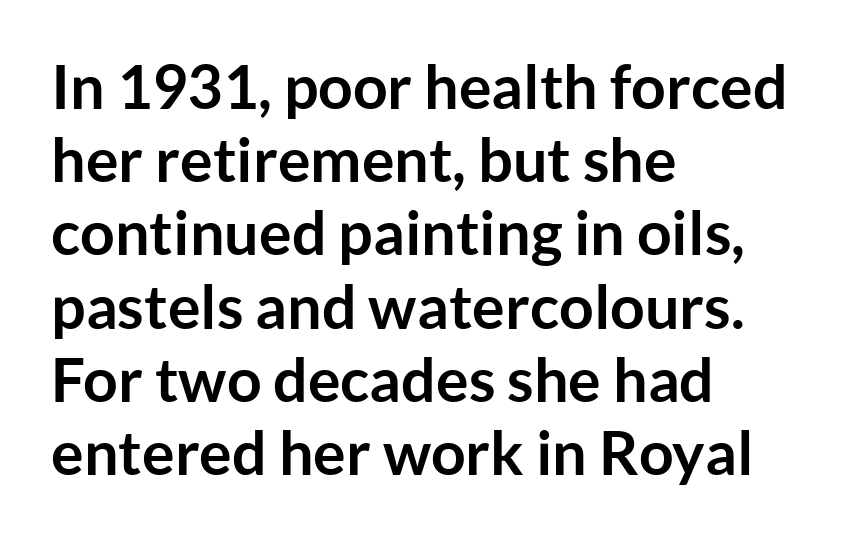
The passage shown is typed in a proportional face where columns would drift. Which margin do the lines hug? The left one — the right edge is uneven. The passage shown is not underscored anywhere. Emphasis by weight is at full strength: bold. Tall strokes in this sample are plumb rather than angled.
